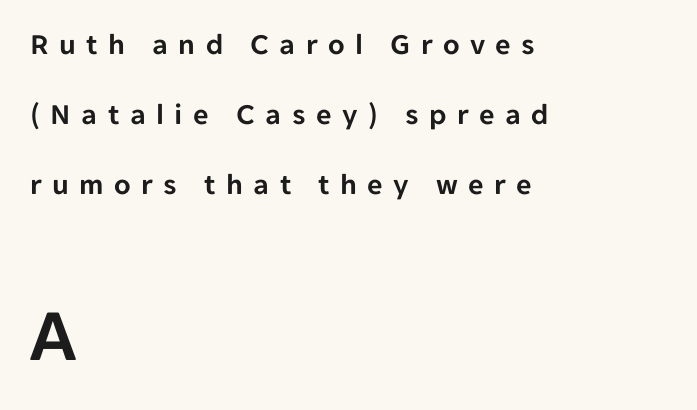
Q: Is the text italic (slanted)? A: No, it is upright.
Q: Is the typeface a serif or a sans-serif typeface? A: Sans-serif.
Q: Is the text underlined? A: No.
Q: How is the paragraph aligned? A: Left-aligned.
Q: Is the spacing between letters normal or unusually wide? A: Unusually wide.
Q: Is the spacing between lines tight, normal or loose? A: Loose.
Q: Which block of text is set in a larger size, the first (top) or the second (bottom)? A: The second (bottom) one.
Q: Width (condensed, normal, or wide)? A: Normal.
Q: Stroke contrast? A: Low.
Q: x-height? A: Medium.
Q: Monospaced? A: No.
